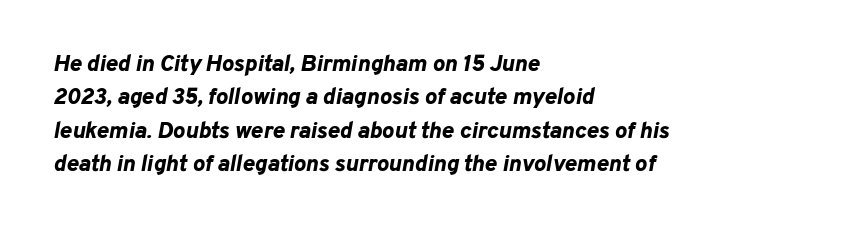
Q: Is the text bold? A: Yes.
Q: Is the text italic (slanted)? A: Yes, it leans right by about 10 degrees.
Q: Is the text underlined? A: No.
Q: How is the paragraph aligned? A: Left-aligned.
Q: Is the spacing between letters normal or unusually wide? A: Normal.
Q: Is the spacing between lines tight, normal or loose? A: Normal.
